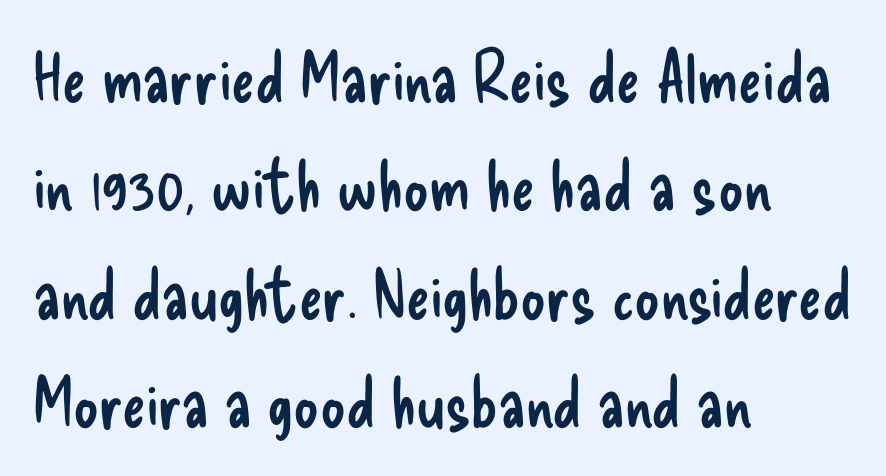
Q: Is the text bold? A: No.
Q: Is the text italic (slanted)? A: No, it is upright.
Q: Is the typeface a serif or a sans-serif typeface? A: Sans-serif.
Q: Is the text underlined? A: No.
Q: How is the paragraph aligned? A: Left-aligned.
Q: Is the spacing between letters normal or unusually wide? A: Normal.
Q: Is the spacing between lines tight, normal or loose? A: Normal.
Q: Width (condensed, normal, or wide)? A: Condensed.
Q: Stroke contrast? A: Low.
Q: x-height? A: Small.
Q: Monospaced? A: No.
